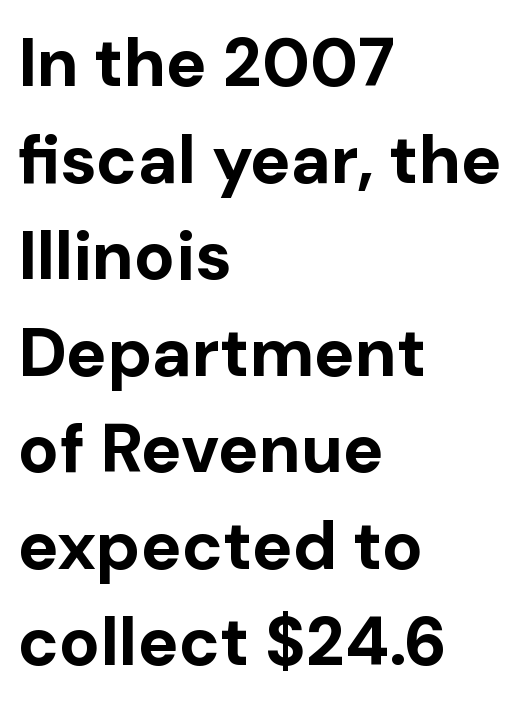
Q: Is the text bold? A: Yes.
Q: Is the text italic (slanted)? A: No, it is upright.
Q: Is the typeface a serif or a sans-serif typeface? A: Sans-serif.
Q: Is the text underlined? A: No.
Q: How is the paragraph aligned? A: Left-aligned.
Q: Is the spacing between letters normal or unusually wide? A: Normal.
Q: Is the spacing between lines tight, normal or loose? A: Normal.
Q: Width (condensed, normal, or wide)? A: Normal.
Q: Stroke contrast? A: Low.
Q: x-height? A: Medium.
Q: Monospaced? A: No.
